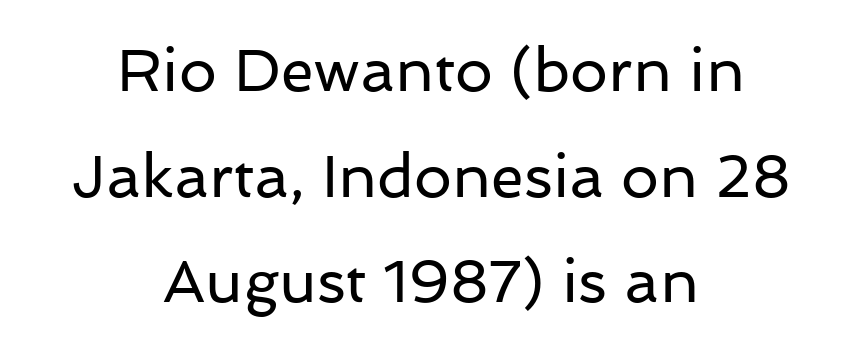
{"serif": "no", "italic": "no", "bold": "no", "weight": "regular", "width": "normal", "stroke_contrast": "low", "x_height": "medium", "monospaced": "no", "underline": "no", "align": "center", "line_spacing_ratio": 1.76, "letter_spacing": "normal", "letter_spacing_em": 0.0, "glyph_px": 60}
